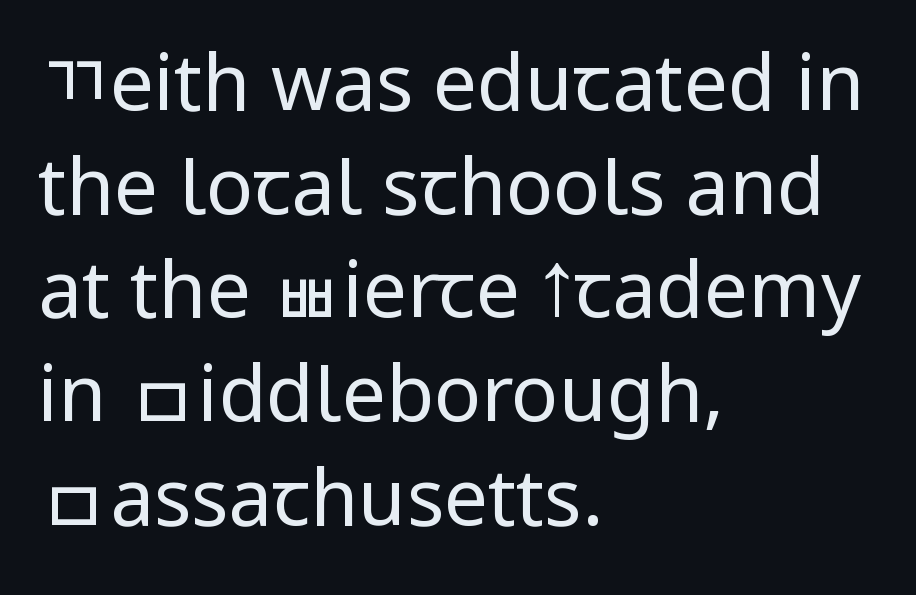
Q: Is the text bold? A: No.
Q: Is the text italic (slanted)? A: No, it is upright.
Q: Is the typeface a serif or a sans-serif typeface? A: Sans-serif.
Q: Is the text underlined? A: No.
Q: How is the paragraph aligned? A: Left-aligned.
Q: Is the spacing between letters normal or unusually wide? A: Normal.
Q: Is the spacing between lines tight, normal or loose? A: Normal.
Q: Width (condensed, normal, or wide)? A: Condensed.
Q: Stroke contrast? A: Low.
Q: x-height? A: Large.
Q: Monospaced? A: No.
